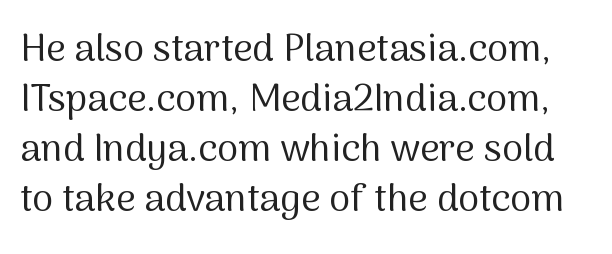
The image shows 38 px regular-weight sans-serif type, upright; set normal line spacing (1.32x), normal letter spacing, not underlined; medium stroke contrast and a medium x-height.
